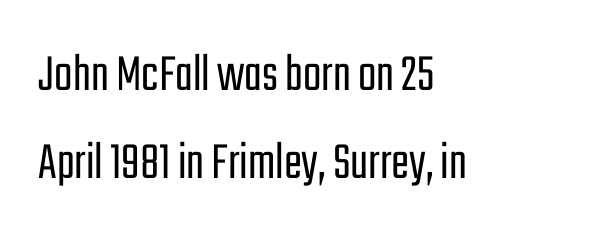
The designer left line spacing at the default. Line starts are locked; line ends wander. Honestly, there is no underline to notice here at all. How are the letters spaced? Ordinarily, with no added tracking.
